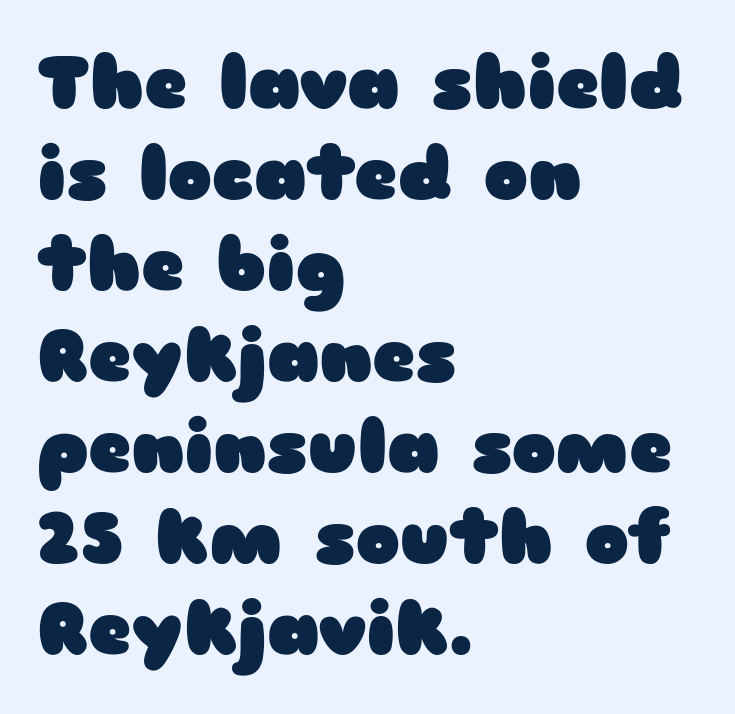
{"serif": "no", "italic": "no", "bold": "yes", "weight": "heavy", "width": "wide", "stroke_contrast": "low", "x_height": "medium", "monospaced": "no", "underline": "no", "align": "left", "line_spacing_ratio": 1.23, "letter_spacing": "normal", "letter_spacing_em": 0.0, "glyph_px": 74}
